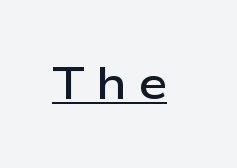
{"serif": "no", "italic": "no", "bold": "semi", "weight": "semibold", "width": "wide", "stroke_contrast": "low", "x_height": "medium", "monospaced": "no", "underline": "yes", "letter_spacing": "wide", "letter_spacing_em": 0.25, "glyph_px": 46}
